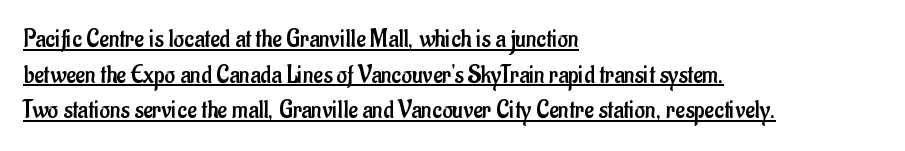
The image shows 26 px text type, upright; set left-aligned, normal line spacing (1.37x), normal letter spacing, underlined.
